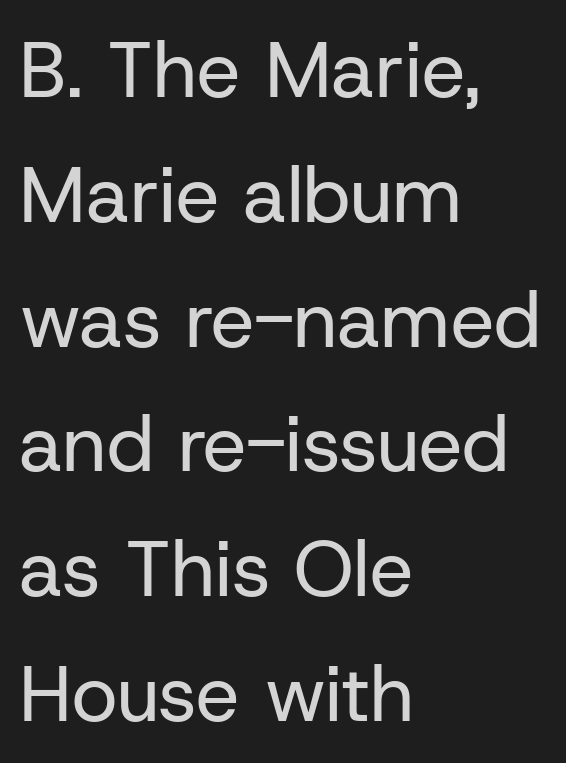
The image shows 78 px regular-weight sans-serif type, upright; set left-aligned, normal line spacing (1.6x), normal letter spacing, not underlined; low stroke contrast and a medium x-height.
